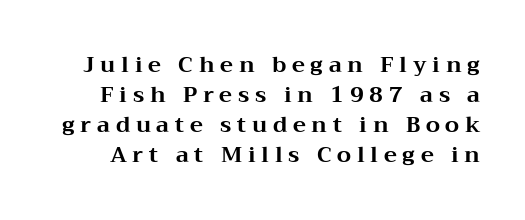
Q: Is the text bold? A: Yes.
Q: Is the text italic (slanted)? A: No, it is upright.
Q: Is the text underlined? A: No.
Q: Is the spacing between letters normal or unusually wide? A: Unusually wide.
Q: Is the spacing between lines tight, normal or loose? A: Normal.
